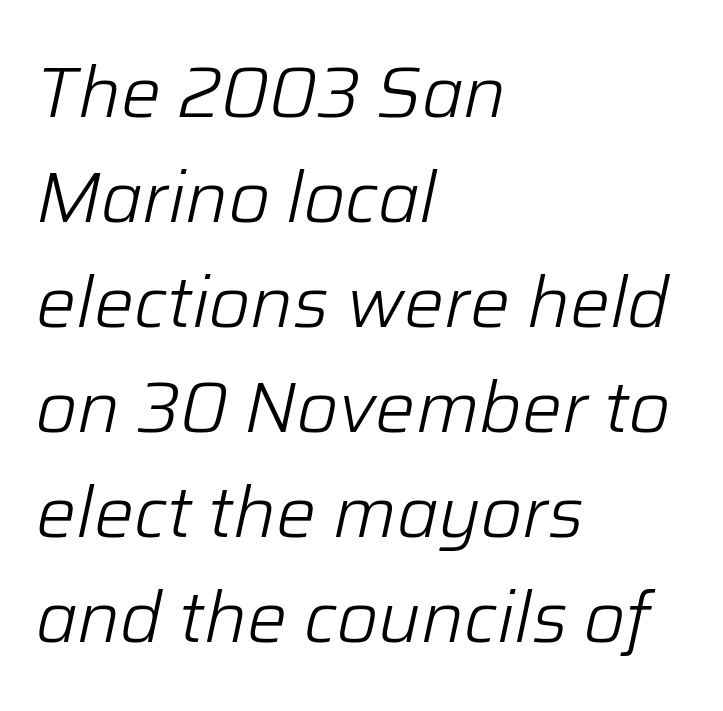
{"italic": "yes", "lean": "right", "slant_degrees": 12, "bold": "no", "weight": "light", "width": "normal", "stroke_contrast": "low", "x_height": "medium", "monospaced": "no", "underline": "no", "align": "left", "line_spacing": "normal", "line_spacing_ratio": 1.48, "letter_spacing": "normal", "letter_spacing_em": 0.0, "glyph_px": 71}
